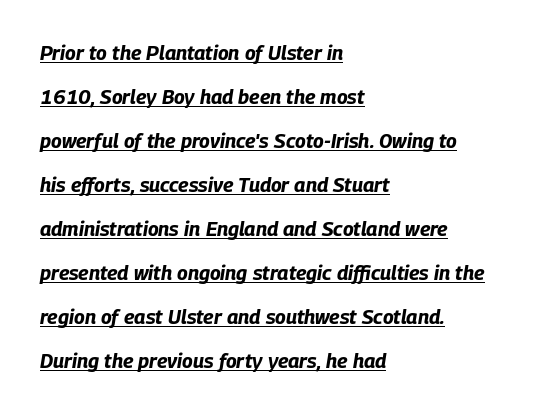
Here the glyphs are tracked normally, forming tight word shapes. The rendering anchors every line to the left-hand side. The passage shown is emphatically bold. Underlined type.
